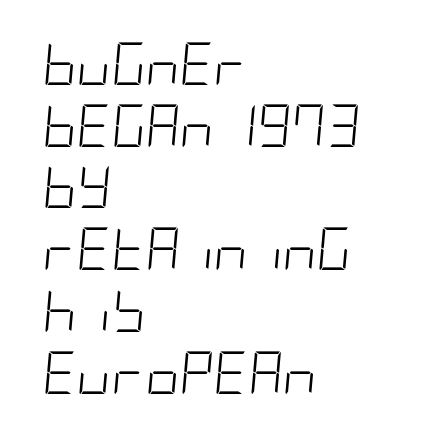
The rows are spaced the way most documents space them. The baseline area is clear. The font is comparable to plain body text, perhaps lighter. Visually the block forms a straight wall on the left and a jagged coastline on the right. Yep, that's italic — everything's leaning.
